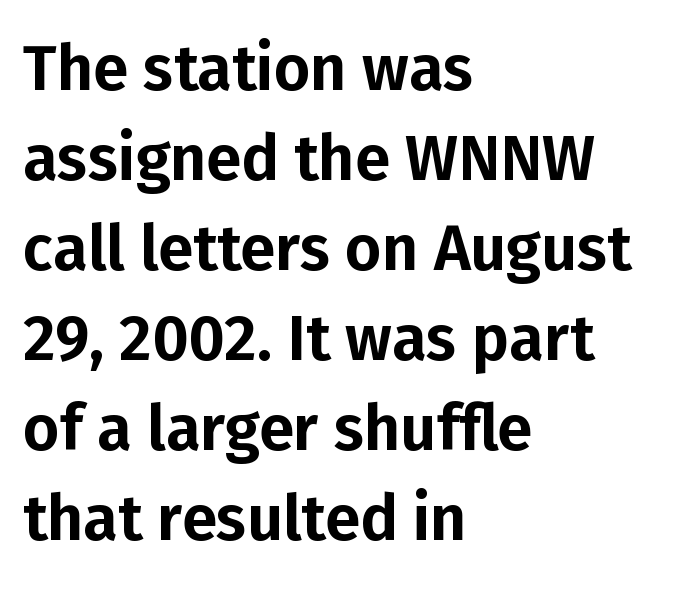
{"serif": "no", "italic": "no", "width": "normal", "stroke_contrast": "low", "x_height": "medium", "monospaced": "no", "underline": "no", "align": "left", "line_spacing": "normal", "line_spacing_ratio": 1.43, "letter_spacing": "normal", "letter_spacing_em": 0.0, "glyph_px": 63}
